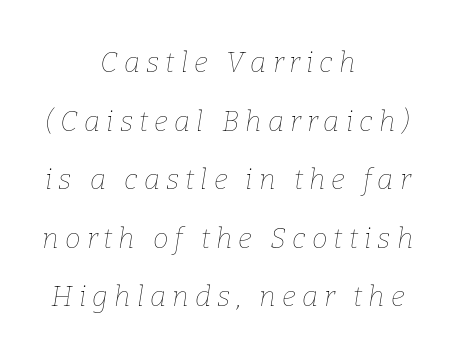
Q: Is the text bold? A: No.
Q: Is the text italic (slanted)? A: Yes, it leans right by about 9 degrees.
Q: Is the text underlined? A: No.
Q: How is the paragraph aligned? A: Centered.
Q: Is the spacing between letters normal or unusually wide? A: Unusually wide.
Q: Is the spacing between lines tight, normal or loose? A: Loose.
Q: Width (condensed, normal, or wide)? A: Normal.
Q: Stroke contrast? A: Low.
Q: x-height? A: Medium.
Q: Monospaced? A: No.
